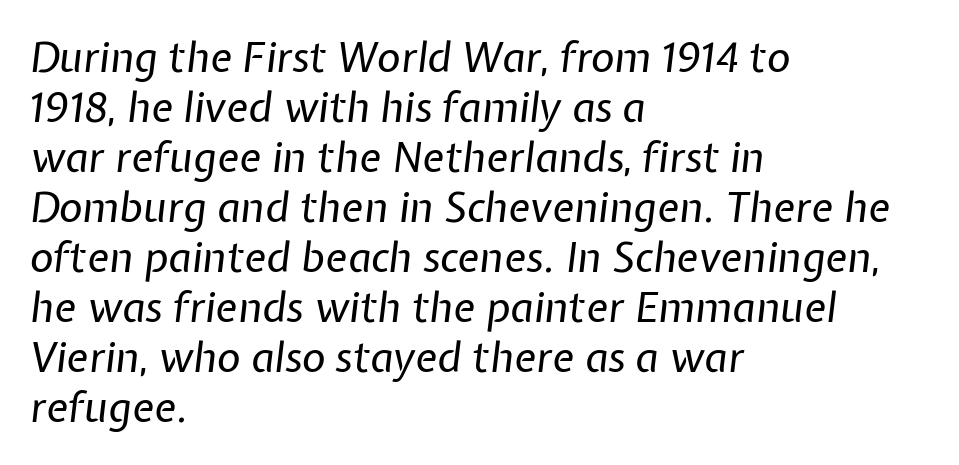
The axis of the letterforms is tilted away from vertical. Letters have the restrained weight of plain body copy at most. Character widths vary here, with narrow letters taking less room than wide ones. Only glyphs here, with clear space below each row.
